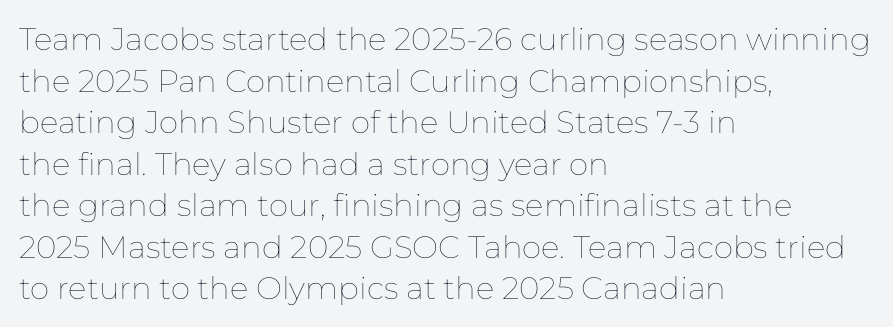
Q: Is the text bold? A: No.
Q: Is the text italic (slanted)? A: No, it is upright.
Q: Is the text underlined? A: No.
Q: How is the paragraph aligned? A: Left-aligned.
Q: Is the spacing between letters normal or unusually wide? A: Normal.
Q: Is the spacing between lines tight, normal or loose? A: Normal.
Q: Width (condensed, normal, or wide)? A: Normal.
Q: Stroke contrast? A: Low.
Q: x-height? A: Medium.
Q: Monospaced? A: No.
